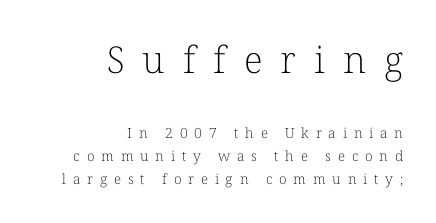
Q: Is the text bold? A: No.
Q: Is the text italic (slanted)? A: No, it is upright.
Q: Is the typeface a serif or a sans-serif typeface? A: Serif.
Q: Is the text underlined? A: No.
Q: How is the paragraph aligned? A: Right-aligned.
Q: Is the spacing between letters normal or unusually wide? A: Unusually wide.
Q: Is the spacing between lines tight, normal or loose? A: Normal.
Q: Which block of text is set in a larger size, the first (top) or the second (bottom)? A: The first (top) one.
Q: Width (condensed, normal, or wide)? A: Normal.
Q: Stroke contrast? A: Low.
Q: x-height? A: Medium.
Q: Monospaced? A: No.
